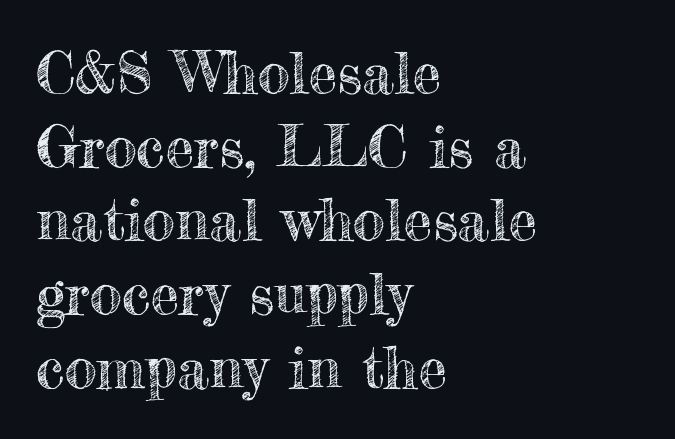
Q: Is the text italic (slanted)? A: No, it is upright.
Q: Is the text underlined? A: No.
Q: How is the paragraph aligned? A: Left-aligned.
Q: Is the spacing between letters normal or unusually wide? A: Normal.
Q: Is the spacing between lines tight, normal or loose? A: Normal.
Q: Width (condensed, normal, or wide)? A: Normal.
Q: x-height? A: Small.
Q: Monospaced? A: No.
